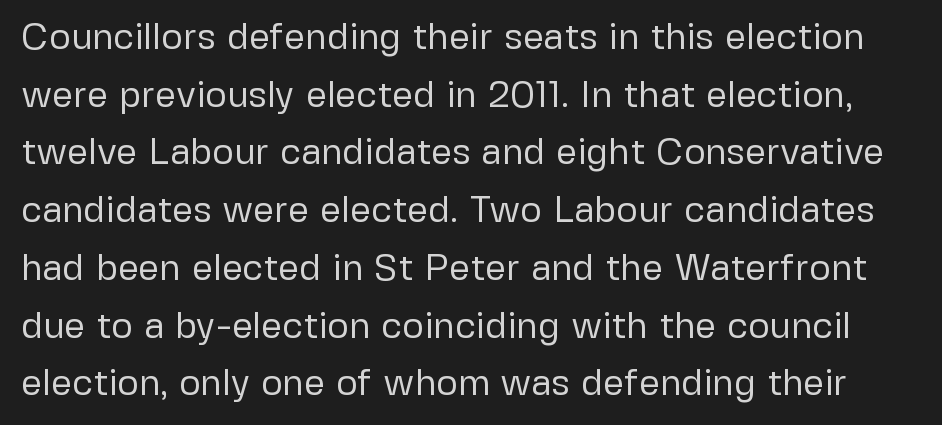
What stands out about the letter spacing? Nothing — it is the standard amount. No feet cap the strokes, marking this as sans-serif type. Descenders are the only things crossing below the line. The cut favours lightness, reaching ordinary text weight at its darkest.
